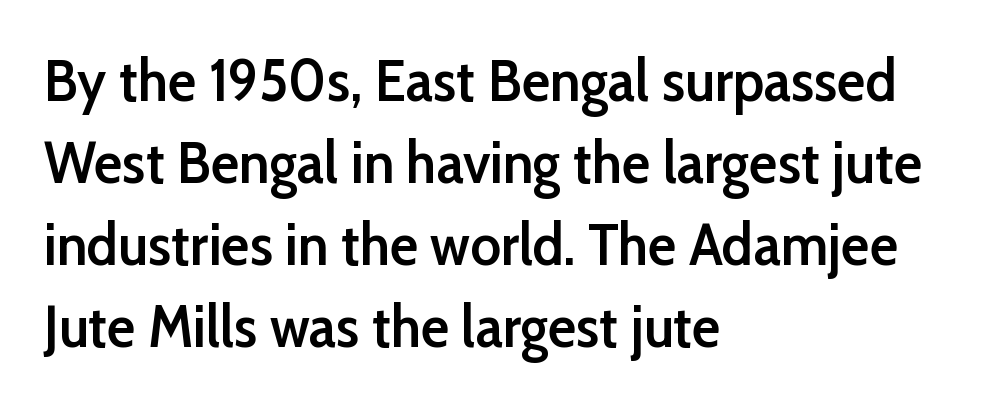
{"serif": "no", "italic": "no", "bold": "semi", "weight": "semibold", "width": "normal", "stroke_contrast": "low", "x_height": "medium", "monospaced": "no", "underline": "no", "align": "left", "line_spacing": "normal", "line_spacing_ratio": 1.39, "letter_spacing": "normal", "letter_spacing_em": 0.0, "glyph_px": 59}
